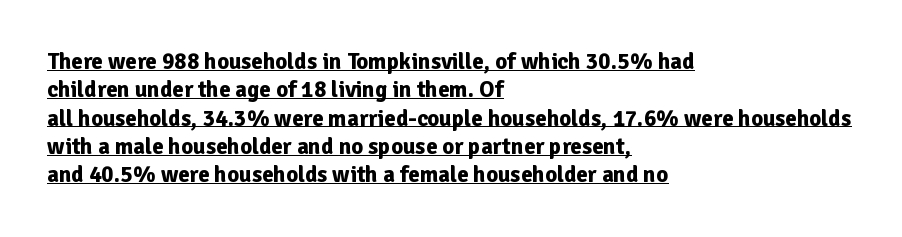
The image shows 23 px bold type, upright; set left-aligned, line spacing 1.23x, normal letter spacing, underlined.
